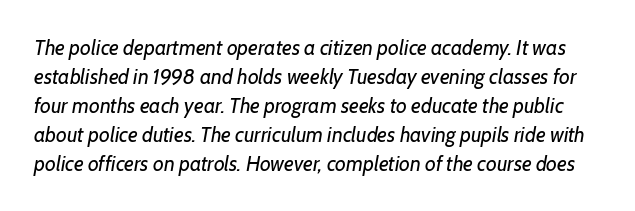
The image shows 21 px text type, italic (leaning right); set normal line spacing (1.38x), normal letter spacing, not underlined.
